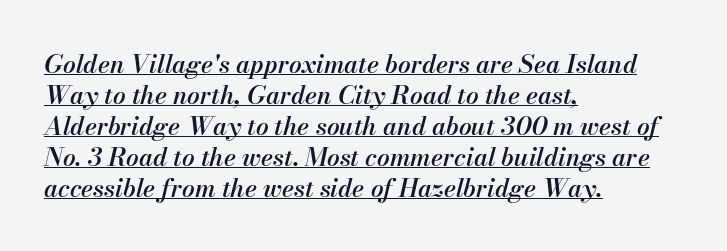
The image shows 25 px text type, italic (leaning right); set left-aligned, line spacing 1.24x, normal letter spacing, underlined.
